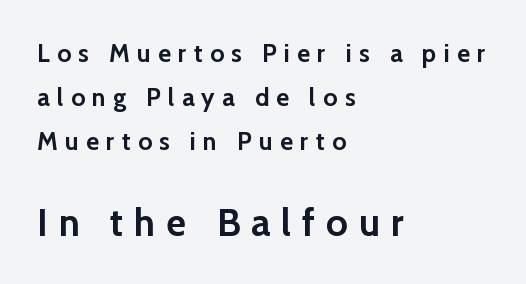
The image shows 38 px semibold sans-serif type, upright; set left-aligned, line spacing 1.76x, unusually wide letter spacing (+0.29 em), not underlined; the second (bottom) block is 1.52x larger; low stroke contrast and a medium x-height.
